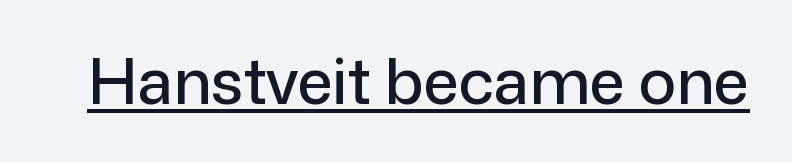
The image shows 63 px sans-serif type, upright; set normal letter spacing, underlined; low stroke contrast and a medium x-height.
